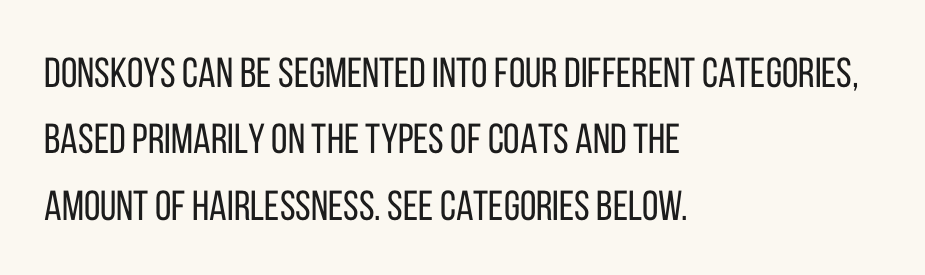
The image shows 42 px regular-weight, condensed sans-serif type, upright; set left-aligned, normal line spacing (1.58x), normal letter spacing, not underlined; low stroke contrast and a large x-height.
